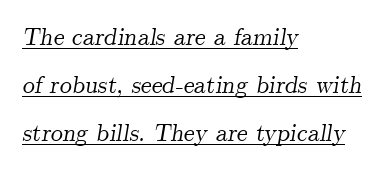
Q: Is the text italic (slanted)? A: Yes, it leans right by about 9 degrees.
Q: Is the text underlined? A: Yes.
Q: How is the paragraph aligned? A: Left-aligned.
Q: Is the spacing between letters normal or unusually wide? A: Normal.
Q: Is the spacing between lines tight, normal or loose? A: Loose.
